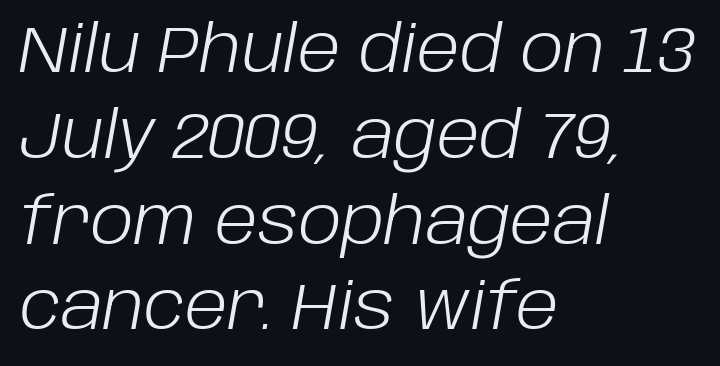
The font sits on the lighter half of the weight spectrum, regular included. Whoever set this chose a conventional vertical rhythm. A typesetter would mark this as italic. Letter spacing: default. These lines are set flush left with a ragged right edge. Each letter keeps its own natural width here, so spacing adapts to shape.
